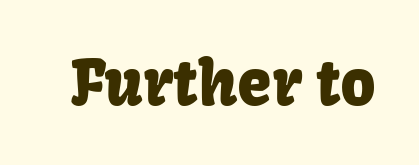
{"serif": "no", "italic": "no", "width": "normal", "stroke_contrast": "low", "x_height": "medium", "monospaced": "no", "underline": "no", "letter_spacing": "normal", "letter_spacing_em": 0.0, "glyph_px": 62}
